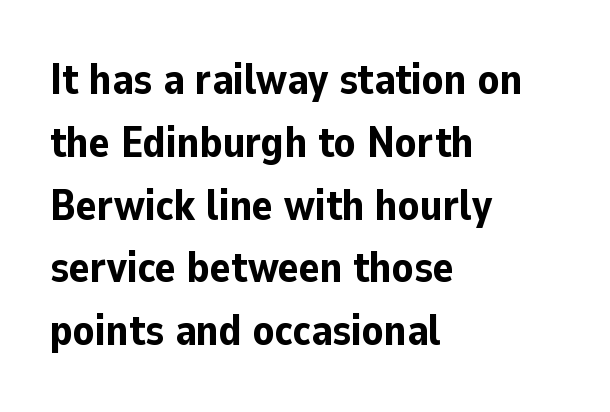
{"serif": "no", "italic": "no", "bold": "yes", "weight": "bold", "width": "normal", "stroke_contrast": "low", "x_height": "medium", "monospaced": "no", "underline": "no", "align": "left", "line_spacing": "normal", "line_spacing_ratio": 1.46, "letter_spacing": "normal", "letter_spacing_em": 0.0, "glyph_px": 43}
